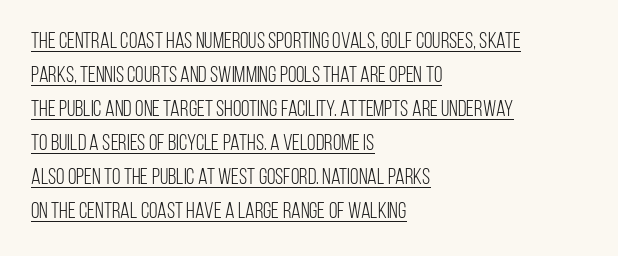
{"italic": "no", "bold": "no", "underline": "yes", "align": "left", "line_spacing": "normal", "line_spacing_ratio": 1.55, "letter_spacing": "normal", "letter_spacing_em": 0.0, "glyph_px": 22}
